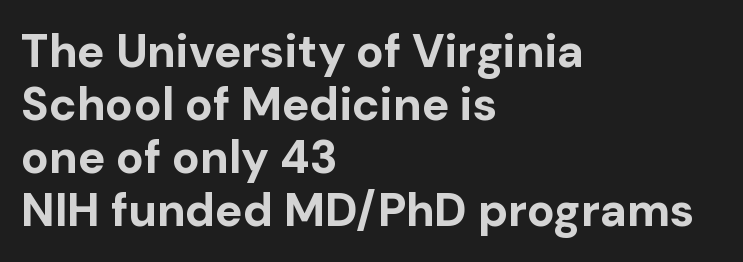
Q: Is the text bold? A: Yes.
Q: Is the text italic (slanted)? A: No, it is upright.
Q: Is the typeface a serif or a sans-serif typeface? A: Sans-serif.
Q: Is the text underlined? A: No.
Q: How is the paragraph aligned? A: Left-aligned.
Q: Is the spacing between letters normal or unusually wide? A: Normal.
Q: Is the spacing between lines tight, normal or loose? A: Tight.
Q: Width (condensed, normal, or wide)? A: Normal.
Q: Stroke contrast? A: Low.
Q: x-height? A: Medium.
Q: Monospaced? A: No.
